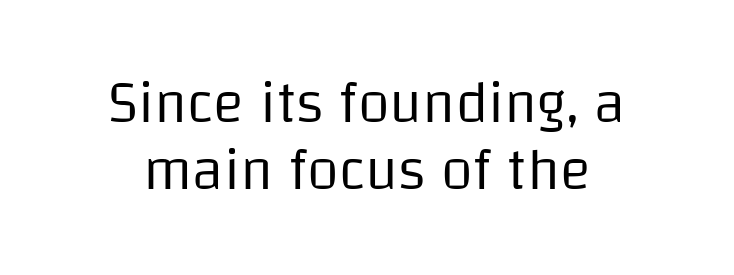
Q: Is the text bold? A: No.
Q: Is the text italic (slanted)? A: No, it is upright.
Q: Is the typeface a serif or a sans-serif typeface? A: Sans-serif.
Q: Is the text underlined? A: No.
Q: How is the paragraph aligned? A: Centered.
Q: Is the spacing between letters normal or unusually wide? A: Normal.
Q: Is the spacing between lines tight, normal or loose? A: Tight.
Q: Width (condensed, normal, or wide)? A: Normal.
Q: Stroke contrast? A: Low.
Q: x-height? A: Large.
Q: Monospaced? A: No.
